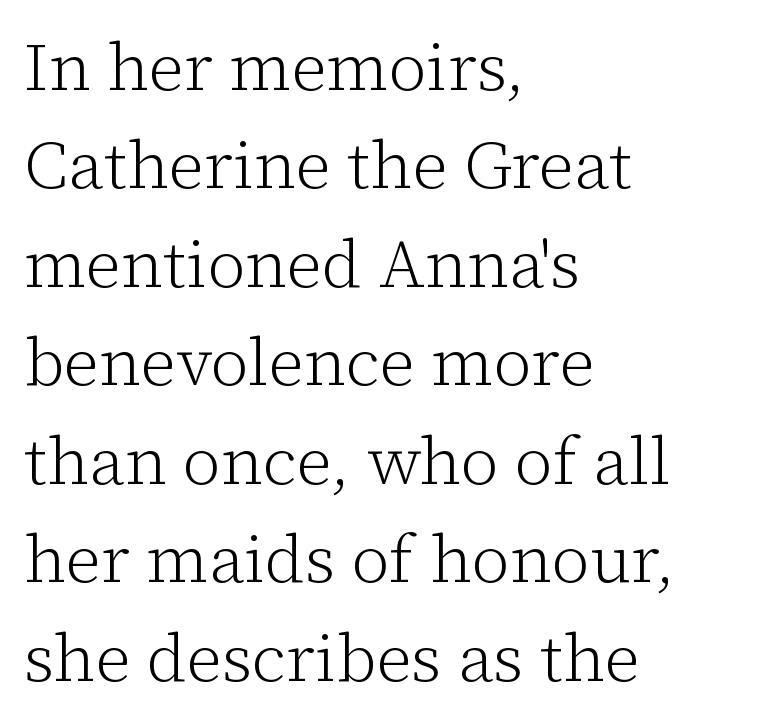
The image shows 67 px light serif type, upright; set left-aligned, normal line spacing (1.47x), normal letter spacing, not underlined; low stroke contrast and a medium x-height.
